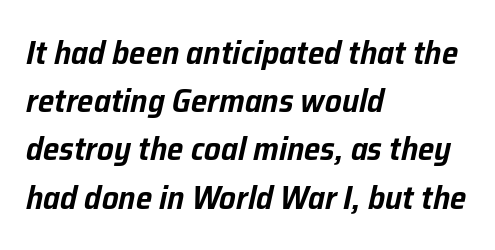
The paragraph shown leans on its left margin. One glance says typical: line gaps are just what's usual. The letters are slanted; this is an italic face. Is the letter spacing exaggerated? No — it looks like the ordinary default.
